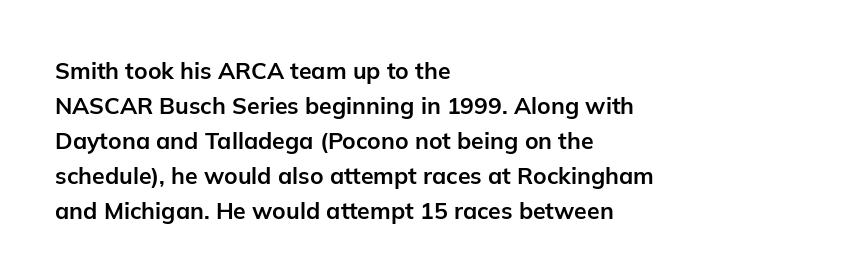
The image shows 23 px bold type, upright; set left-aligned, normal line spacing (1.52x), normal letter spacing, not underlined.
